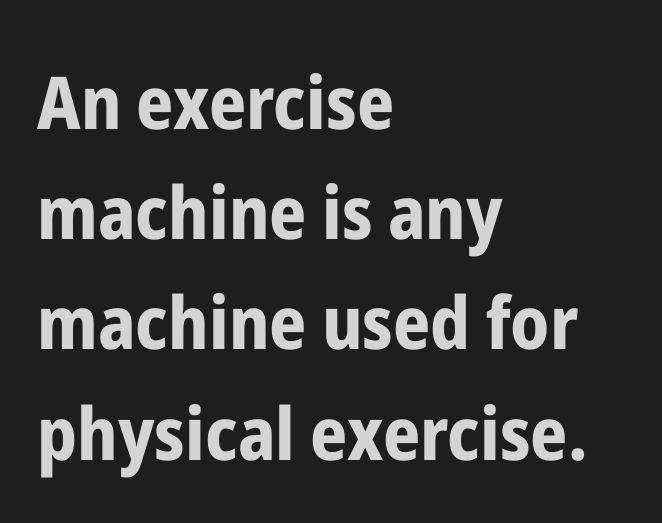
{"serif": "no", "italic": "no", "bold": "yes", "weight": "bold", "width": "condensed", "stroke_contrast": "low", "x_height": "medium", "monospaced": "no", "underline": "no", "align": "left", "line_spacing": "normal", "line_spacing_ratio": 1.51, "letter_spacing": "normal", "letter_spacing_em": 0.0, "glyph_px": 73}
